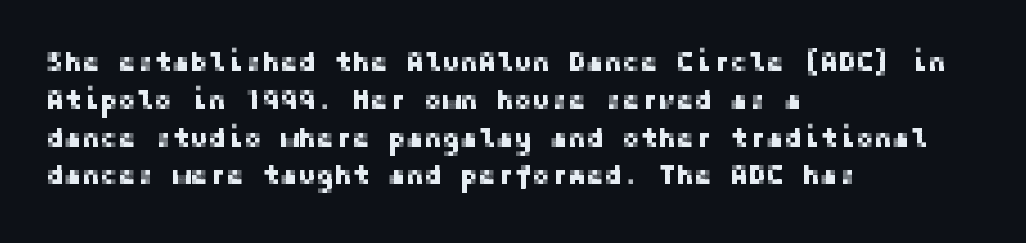
Q: Is the text italic (slanted)? A: No, it is upright.
Q: Is the text underlined? A: No.
Q: How is the paragraph aligned? A: Left-aligned.
Q: Is the spacing between letters normal or unusually wide? A: Normal.
Q: Is the spacing between lines tight, normal or loose? A: Normal.
